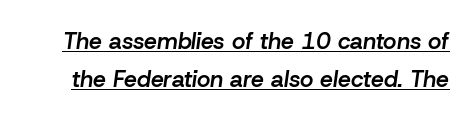
The image shows 23 px text type, italic (leaning right); set normal line spacing (1.64x), normal letter spacing, underlined.
